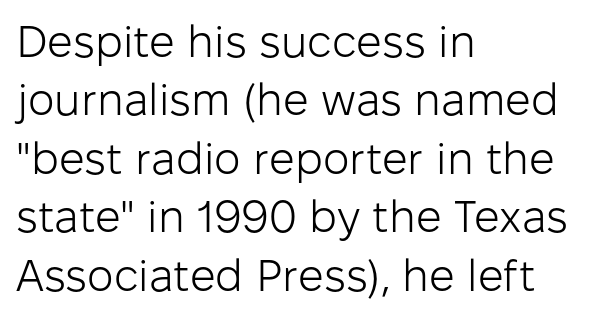
Q: Is the text bold? A: No.
Q: Is the text italic (slanted)? A: No, it is upright.
Q: Is the typeface a serif or a sans-serif typeface? A: Sans-serif.
Q: Is the text underlined? A: No.
Q: How is the paragraph aligned? A: Left-aligned.
Q: Is the spacing between letters normal or unusually wide? A: Normal.
Q: Is the spacing between lines tight, normal or loose? A: Normal.
Q: Width (condensed, normal, or wide)? A: Normal.
Q: Stroke contrast? A: Low.
Q: x-height? A: Medium.
Q: Monospaced? A: No.
